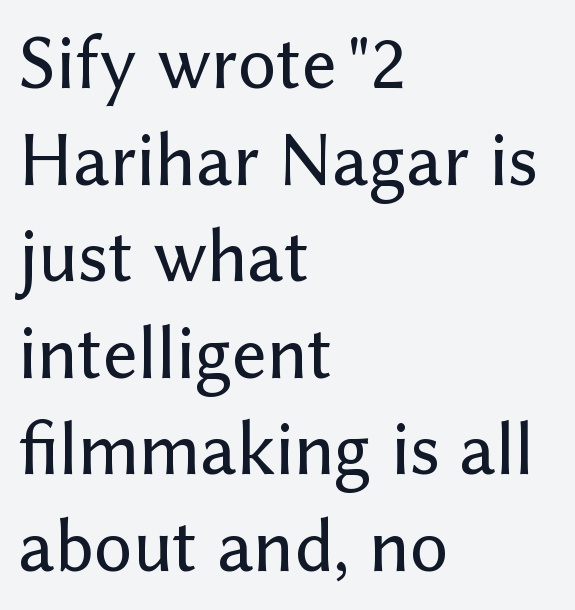
The image shows 76 px sans-serif type, upright; set left-aligned, normal line spacing (1.27x), normal letter spacing, not underlined; low stroke contrast and a medium x-height.
